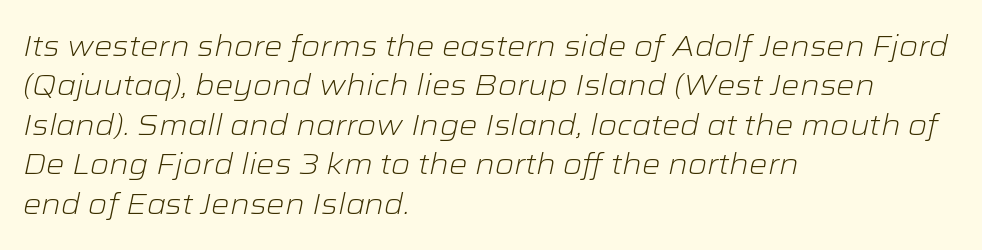
The passage shown leans; its letterforms are oblique. The specimen omits any rule beneath the text block's lines. Character widths vary here, with narrow letters taking less room than wide ones. This rendering leaves character spacing at its baseline value. Weight: in the light-to-regular range. The lines are quadded left.
